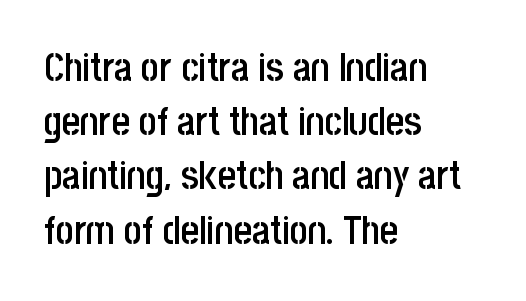
{"serif": "no", "italic": "no", "bold": "semi", "weight": "semibold", "width": "condensed", "stroke_contrast": "low", "x_height": "large", "monospaced": "no", "underline": "no", "align": "left", "line_spacing": "normal", "line_spacing_ratio": 1.39, "letter_spacing": "normal", "letter_spacing_em": 0.0, "glyph_px": 39}
